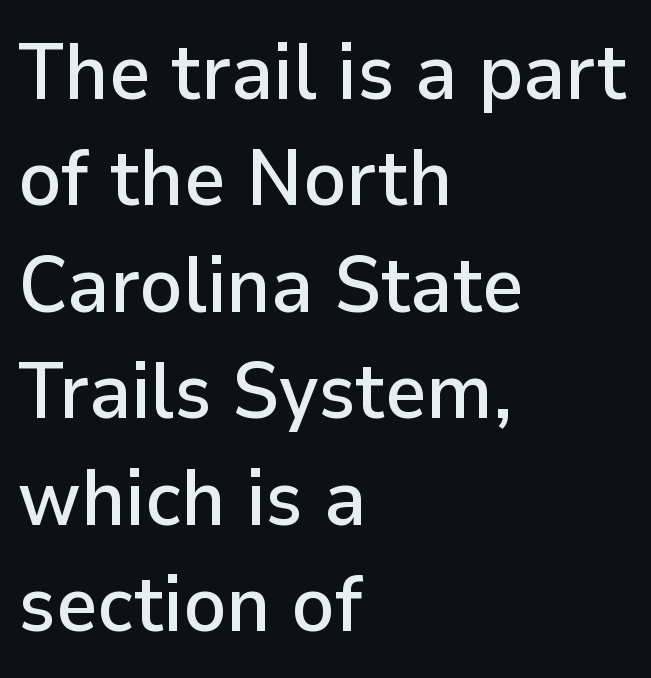
{"serif": "no", "italic": "no", "width": "normal", "stroke_contrast": "low", "x_height": "medium", "monospaced": "no", "underline": "no", "align": "left", "line_spacing": "normal", "line_spacing_ratio": 1.33, "letter_spacing": "normal", "letter_spacing_em": 0.0, "glyph_px": 80}
